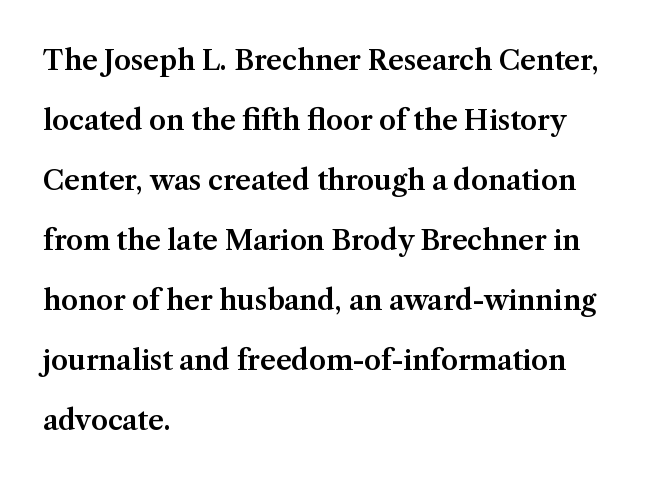
The image shows 27 px text type, upright; set left-aligned, loose line spacing (2.22x), normal letter spacing, not underlined.
